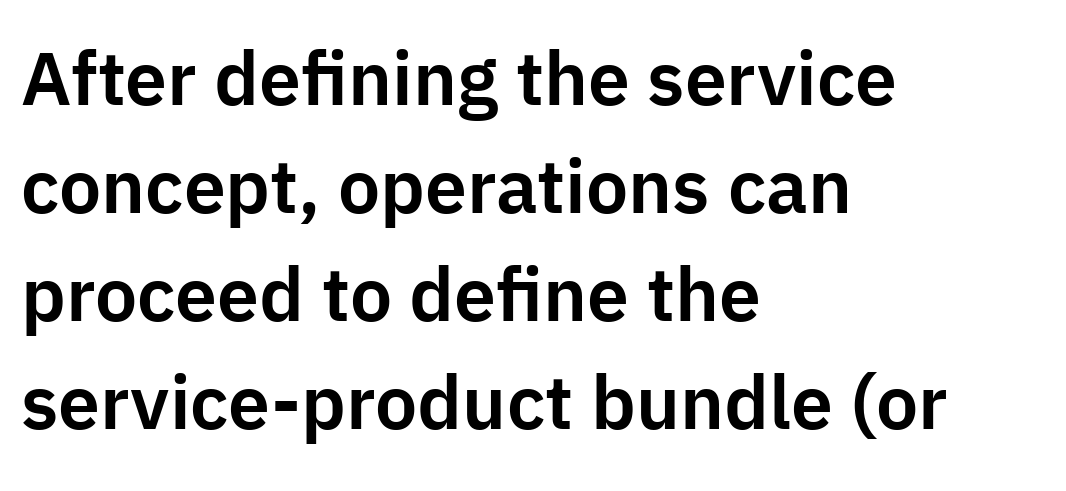
Q: Is the text italic (slanted)? A: No, it is upright.
Q: Is the typeface a serif or a sans-serif typeface? A: Sans-serif.
Q: Is the text underlined? A: No.
Q: How is the paragraph aligned? A: Left-aligned.
Q: Is the spacing between letters normal or unusually wide? A: Normal.
Q: Is the spacing between lines tight, normal or loose? A: Normal.
Q: Width (condensed, normal, or wide)? A: Normal.
Q: Stroke contrast? A: Low.
Q: x-height? A: Medium.
Q: Monospaced? A: No.
